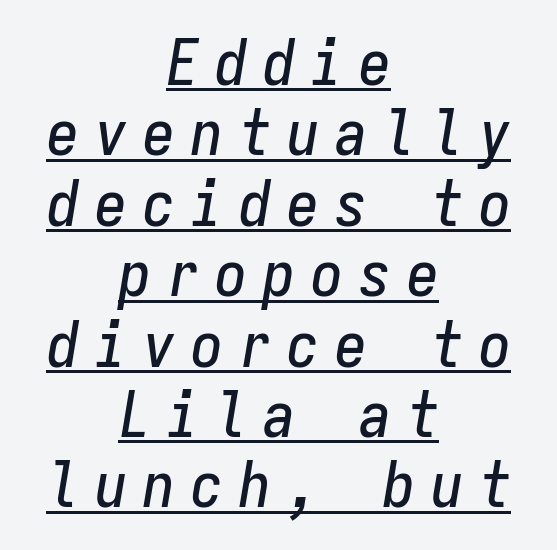
Neither beginnings nor endings align; midpoints do. Descenders here cross a horizontal rule under the line. Does the leading feel generous? Not at all — it's pinched. Monospaced: the letters line up in strict vertical columns.
